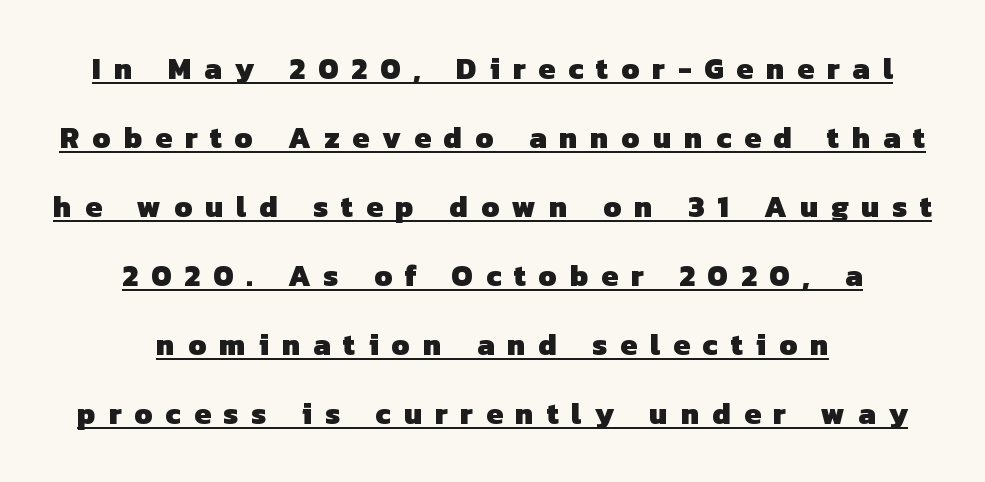
{"serif": "no", "bold": "yes", "weight": "heavy", "width": "normal", "stroke_contrast": "low", "x_height": "medium", "monospaced": "no", "underline": "yes", "align": "center", "line_spacing": "loose", "line_spacing_ratio": 2.3, "letter_spacing": "wide", "letter_spacing_em": 0.43, "glyph_px": 30}
